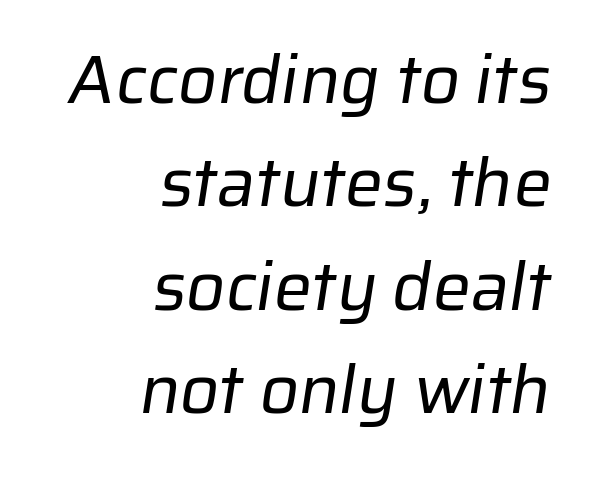
Descender tails drop into unmarked territory. The weight would be labelled regular, book, light, or lighter still. Character widths vary here, with narrow letters taking less room than wide ones. Leftover space on each line is placed entirely before the opening word. Nope, no serifs anywhere on these letters.
